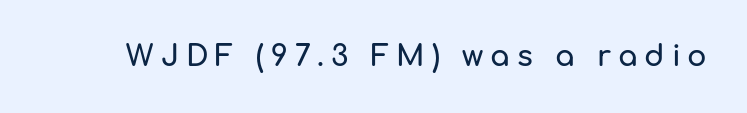
Q: Is the text italic (slanted)? A: No, it is upright.
Q: Is the typeface a serif or a sans-serif typeface? A: Sans-serif.
Q: Is the text underlined? A: No.
Q: Is the spacing between letters normal or unusually wide? A: Unusually wide.
Q: Width (condensed, normal, or wide)? A: Normal.
Q: Stroke contrast? A: Low.
Q: x-height? A: Medium.
Q: Monospaced? A: No.
